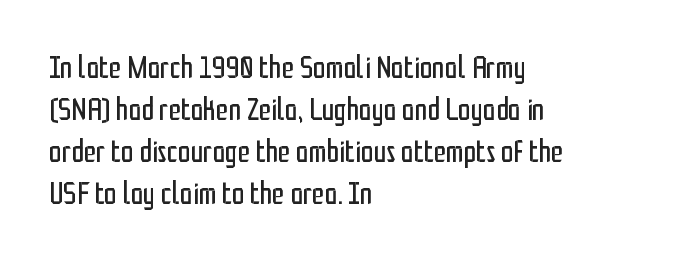
The image shows 32 px regular-weight, condensed sans-serif type, upright; set left-aligned, normal line spacing (1.31x), normal letter spacing, not underlined; low stroke contrast and a medium x-height.
